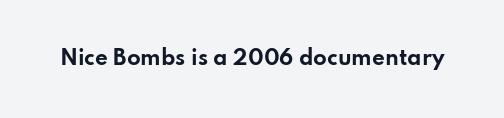
The rendering keeps characters at their native spacing. Underlining? Definitely not there. Nope, not italic — everything's standing straight. Set as a true bold cut, around the 700 mark.
